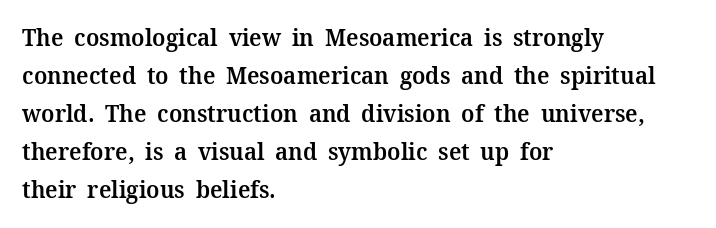
Type without underlining. The rendering keeps characters at their native spacing. It's the straight-up-and-down kind of type. Honestly, the row spacing looks completely unremarkable. One-word summary of the alignment: left. Semibold letterforms, between regular and bold.
